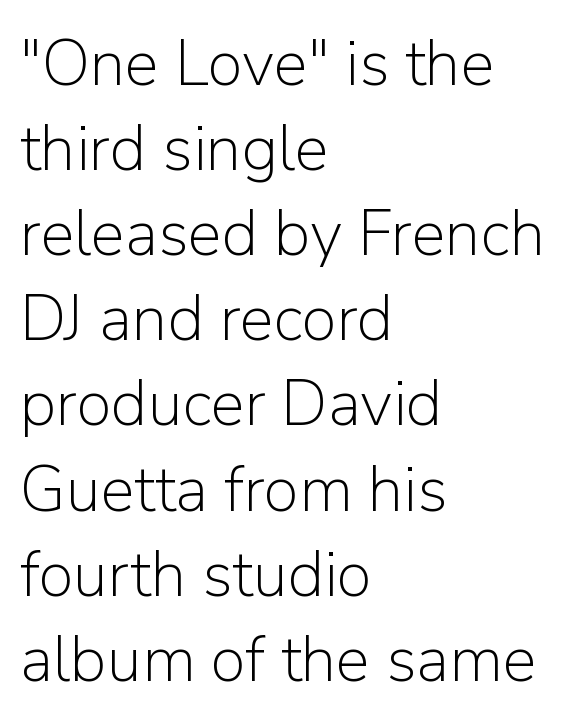
{"serif": "no", "italic": "no", "bold": "no", "weight": "light", "width": "normal", "stroke_contrast": "low", "x_height": "medium", "monospaced": "no", "underline": "no", "align": "left", "line_spacing": "normal", "line_spacing_ratio": 1.33, "letter_spacing": "normal", "letter_spacing_em": 0.0, "glyph_px": 64}
